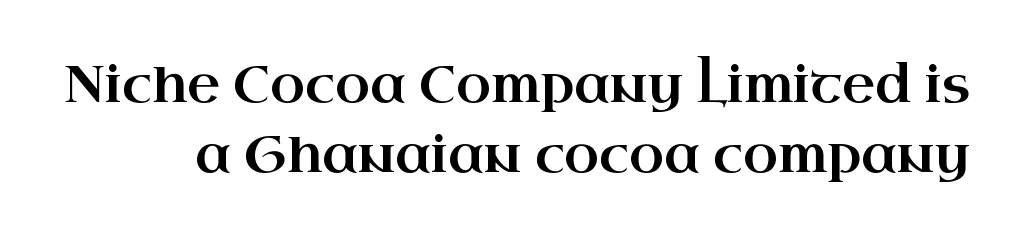
Q: Is the text italic (slanted)? A: No, it is upright.
Q: Is the typeface a serif or a sans-serif typeface? A: Serif.
Q: Is the text underlined? A: No.
Q: Is the spacing between letters normal or unusually wide? A: Normal.
Q: Is the spacing between lines tight, normal or loose? A: Normal.
Q: Width (condensed, normal, or wide)? A: Wide.
Q: Stroke contrast? A: High.
Q: x-height? A: Small.
Q: Monospaced? A: No.
